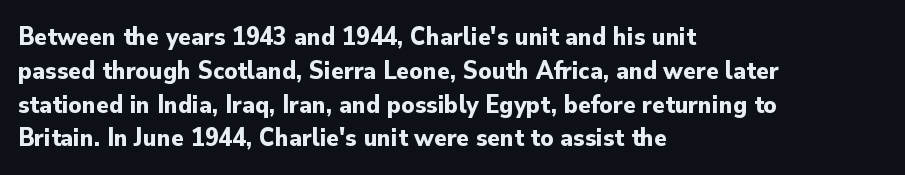
Q: Is the text bold? A: Yes.
Q: Is the text italic (slanted)? A: No, it is upright.
Q: Is the text underlined? A: No.
Q: How is the paragraph aligned? A: Left-aligned.
Q: Is the spacing between letters normal or unusually wide? A: Normal.
Q: Is the spacing between lines tight, normal or loose? A: Normal.
